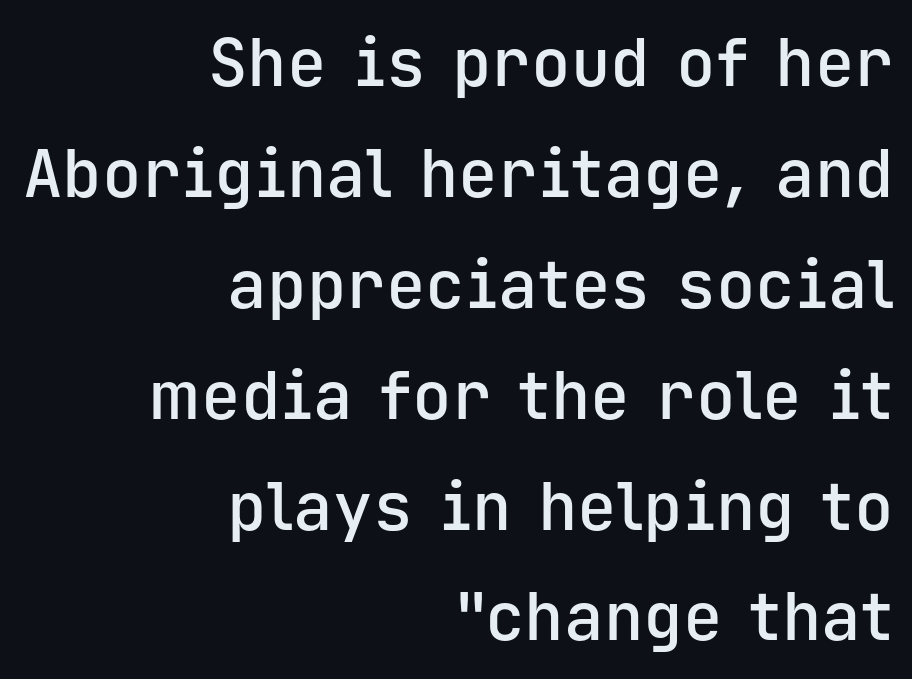
Q: Is the text bold? A: Semi-bold.
Q: Is the text italic (slanted)? A: No, it is upright.
Q: Is the typeface a serif or a sans-serif typeface? A: Sans-serif.
Q: Is the text underlined? A: No.
Q: How is the paragraph aligned? A: Right-aligned.
Q: Is the spacing between letters normal or unusually wide? A: Normal.
Q: Is the spacing between lines tight, normal or loose? A: Normal.
Q: Width (condensed, normal, or wide)? A: Normal.
Q: Stroke contrast? A: Low.
Q: x-height? A: Medium.
Q: Monospaced? A: Yes.
